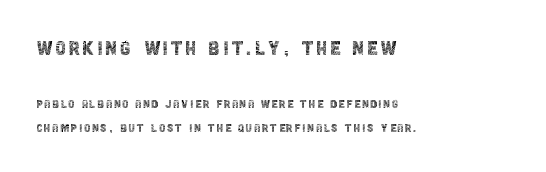
Rule under the text: the space is simply empty. Typesetter's note — upper block bumped up in size, lower block left smaller. The paragraph has a hard left edge and a soft right edge. Is the type heavy? It reads as light-to-regular instead. Is there any slant? The stems are plumb.
